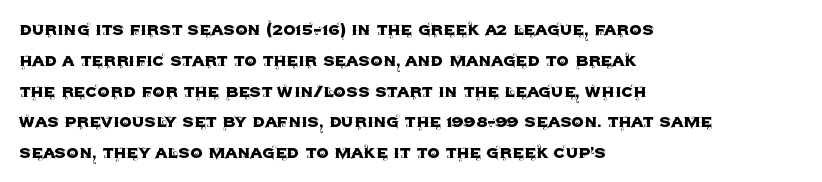
Letter spacing: default. This rendering uses left alignment, leaving the right contour irregular. The axis of the letterforms is exactly vertical. Evenly set lines give the paragraph a standard silhouette.
